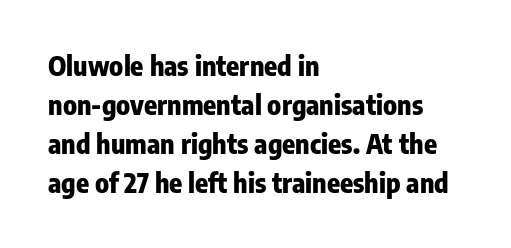
{"italic": "no", "bold": "yes", "underline": "no", "align": "left", "line_spacing": "normal", "line_spacing_ratio": 1.45, "letter_spacing": "normal", "letter_spacing_em": 0.0, "glyph_px": 27}
